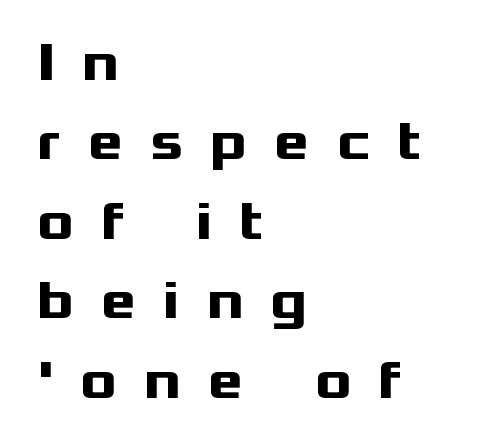
{"serif": "no", "italic": "no", "bold": "yes", "weight": "heavy", "width": "wide", "stroke_contrast": "medium", "x_height": "medium", "monospaced": "no", "underline": "no", "align": "left", "line_spacing": "normal", "line_spacing_ratio": 1.47, "letter_spacing": "wide", "letter_spacing_em": 0.5, "glyph_px": 54}
